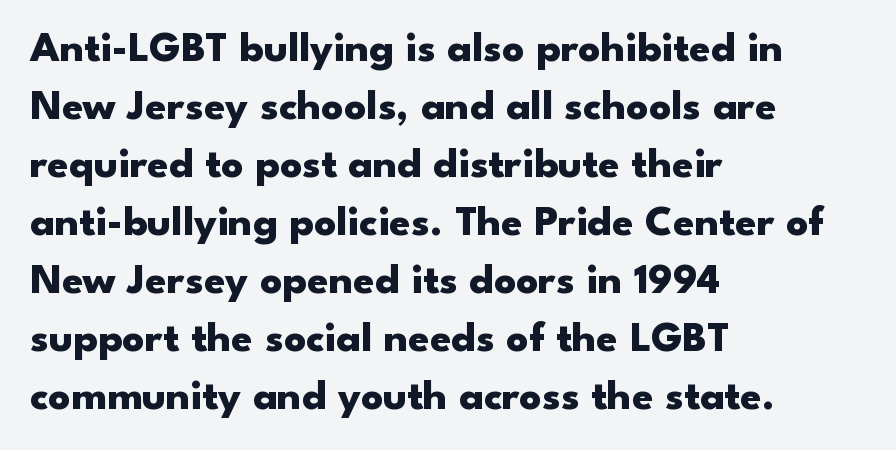
Horizontal bands of white between lines are of average thickness. Weight check: bold — yes, fully. The font's upright variant was chosen for this text. Just letters on the line, the space beneath them empty. Nothing sits at the stroke ends, so this counts as sans-serif.
